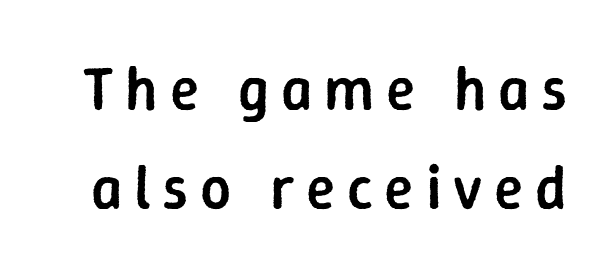
{"serif": "no", "italic": "no", "bold": "semi", "weight": "semibold", "width": "normal", "stroke_contrast": "low", "x_height": "medium", "monospaced": "no", "underline": "no", "line_spacing": "normal", "line_spacing_ratio": 1.62, "glyph_px": 61}
